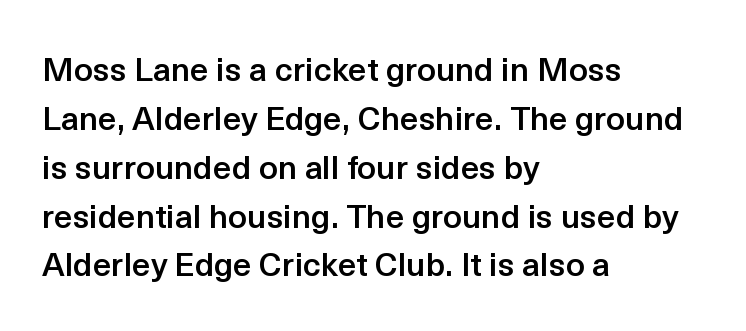
Plain, unruled lines of type. The rows are spaced the way most documents space them. Summary of weight: moderately heavy, a semibold. The passage is arranged the way most books set body copy — flush left.
